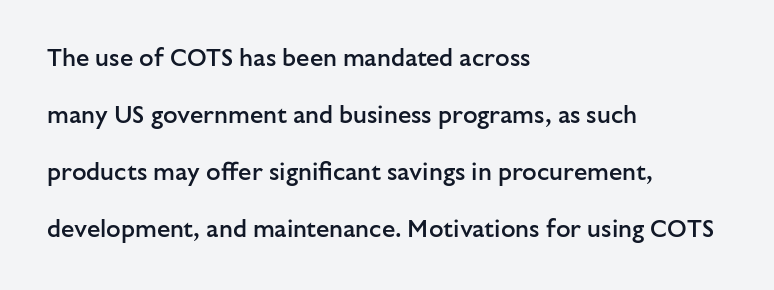
In terms of letterspacing, this is plain default setting. The letters stand straight up with perfectly vertical stems. Check under the words: just untouched page. Summary of vertical rhythm: relaxed, with wide interline spacing. Bold? Not quite — semibold, heavier than regular but stopping short. Line beginnings align vertically; line endings do not.
